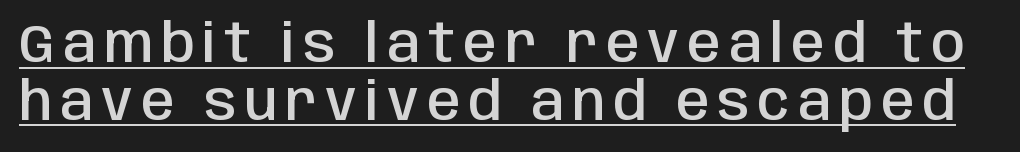
Q: Is the text bold? A: Semi-bold.
Q: Is the text italic (slanted)? A: No, it is upright.
Q: Is the typeface a serif or a sans-serif typeface? A: Sans-serif.
Q: Is the text underlined? A: Yes.
Q: Is the spacing between lines tight, normal or loose? A: Tight.
Q: Width (condensed, normal, or wide)? A: Condensed.
Q: Stroke contrast? A: Low.
Q: x-height? A: Large.
Q: Monospaced? A: No.
